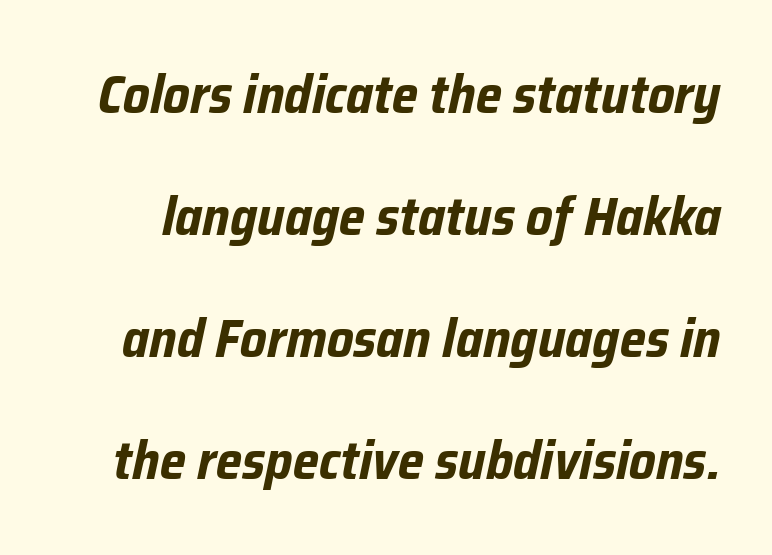
The image shows 54 px bold, condensed type, italic (leaning right); set loose line spacing (2.26x), normal letter spacing, not underlined; low stroke contrast and a medium x-height.
